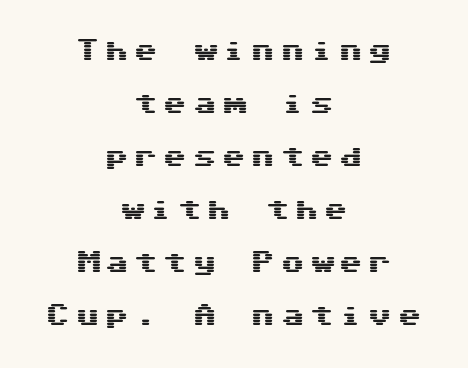
Q: Is the text italic (slanted)? A: No, it is upright.
Q: Is the text underlined? A: No.
Q: How is the paragraph aligned? A: Centered.
Q: Is the spacing between letters normal or unusually wide? A: Unusually wide.
Q: Is the spacing between lines tight, normal or loose? A: Loose.
